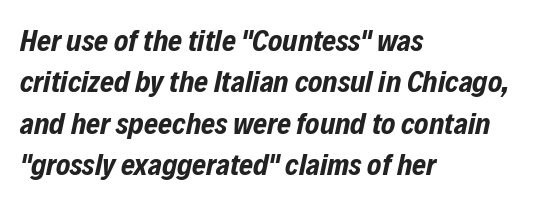
The image shows 30 px bold, condensed type, italic (leaning right); set left-aligned, normal line spacing (1.38x), normal letter spacing, not underlined; low stroke contrast and a medium x-height.
